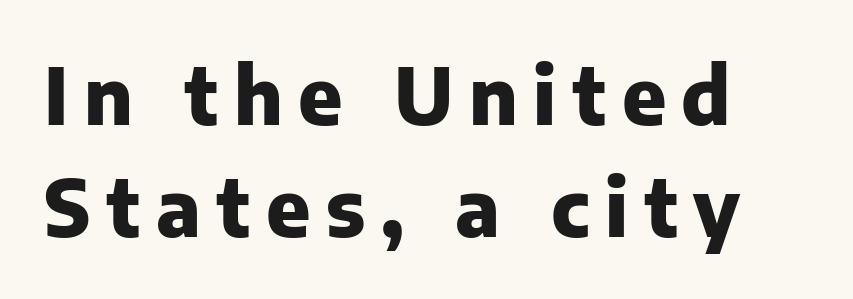
The image shows 78 px heavy sans-serif type, upright; set left-aligned, normal line spacing (1.43x), unusually wide letter spacing (+0.2 em), not underlined; low stroke contrast and a medium x-height.
